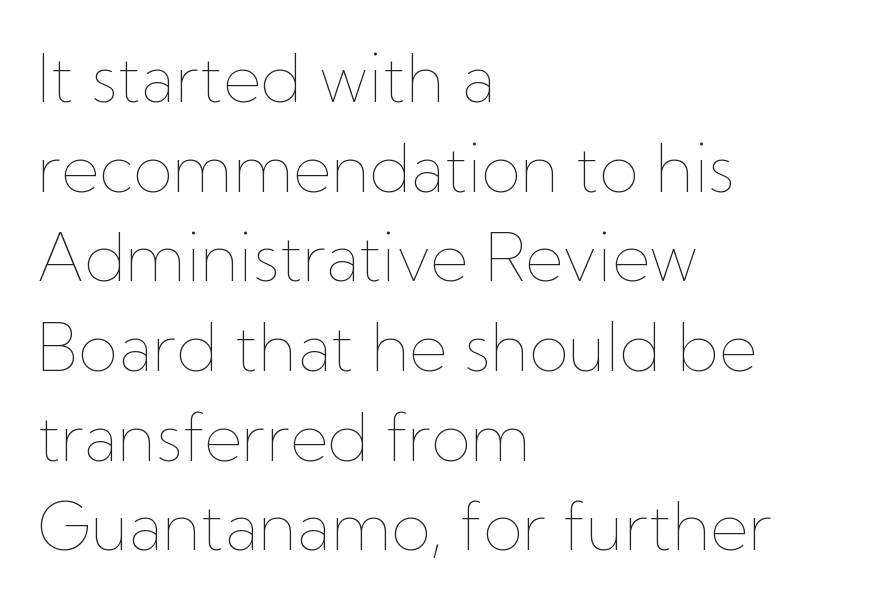
Q: Is the text bold? A: No.
Q: Is the text italic (slanted)? A: No, it is upright.
Q: Is the text underlined? A: No.
Q: How is the paragraph aligned? A: Left-aligned.
Q: Is the spacing between letters normal or unusually wide? A: Normal.
Q: Is the spacing between lines tight, normal or loose? A: Normal.
Q: Width (condensed, normal, or wide)? A: Normal.
Q: Stroke contrast? A: Low.
Q: x-height? A: Medium.
Q: Monospaced? A: No.
